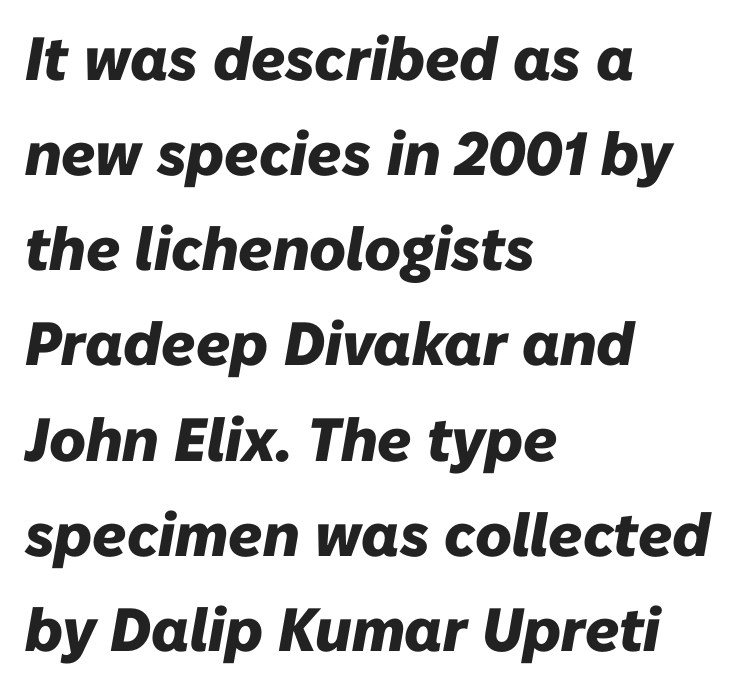
In terms of weight, the rendering is a true, heavy bold. The face used here is proportionally spaced, like ordinary book or web type. This rendering uses left alignment, leaving the right contour irregular. The whole block is typeset with a tilt. Glance below the letters and you will spot only blank space. Nothing unusual about the tracking: characters are spaced as the font intends.
